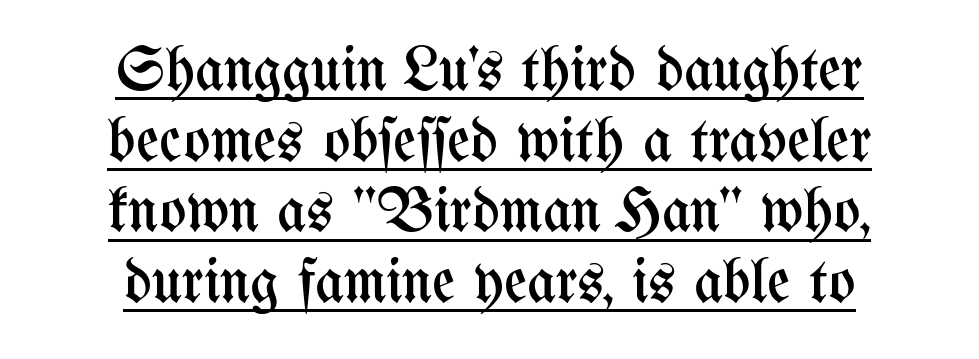
{"italic": "no", "bold": "no", "weight": "regular", "width": "condensed", "stroke_contrast": "medium", "x_height": "medium", "monospaced": "no", "underline": "yes", "align": "center", "line_spacing": "tight", "line_spacing_ratio": 1.12, "letter_spacing": "normal", "letter_spacing_em": 0.0, "glyph_px": 63}
